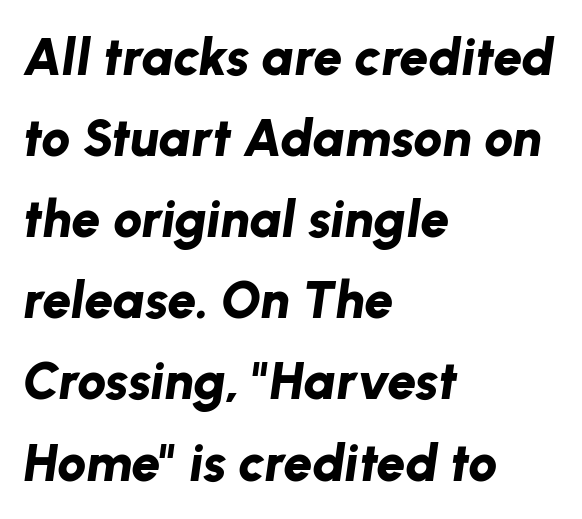
Look at the tracking — it's just the regular setting, nothing added. Caption: multi-line text, flush left, ragged right. Line spacing here is normal. Underlining? Definitely not there. An italicized treatment has been applied to the whole sample. Each letter keeps its own natural width here, so spacing adapts to shape.
